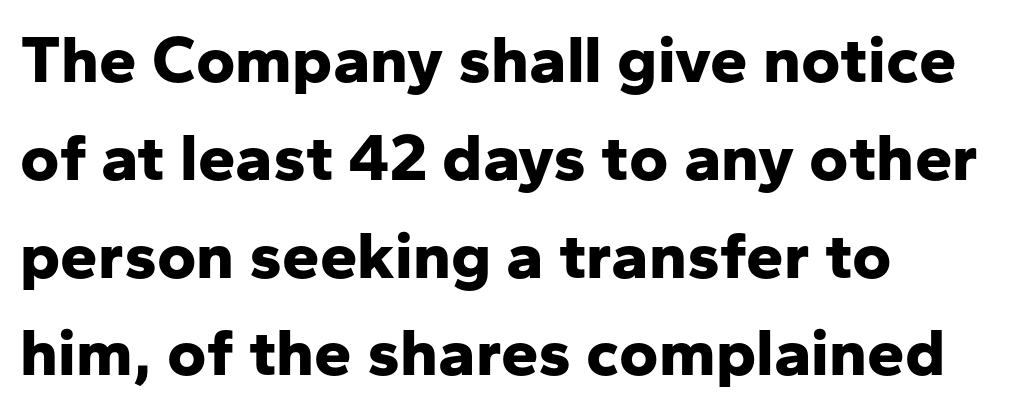
{"serif": "no", "italic": "no", "bold": "yes", "weight": "bold", "width": "normal", "stroke_contrast": "low", "x_height": "medium", "monospaced": "no", "underline": "no", "align": "left", "line_spacing": "normal", "line_spacing_ratio": 1.46, "letter_spacing": "normal", "letter_spacing_em": 0.0, "glyph_px": 67}
